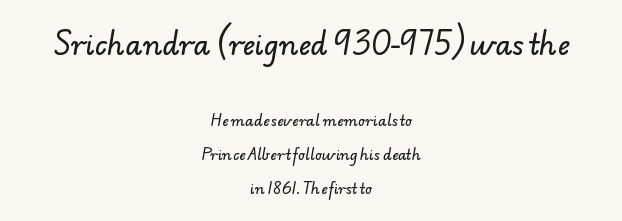
The image shows 27 px text type; set centered, loose line spacing (2.42x), normal letter spacing, not underlined; the first (top) block is 1.93x larger.
